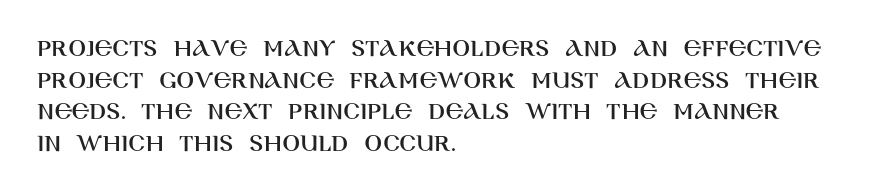
Q: Is the text italic (slanted)? A: No, it is upright.
Q: Is the text underlined? A: No.
Q: How is the paragraph aligned? A: Left-aligned.
Q: Is the spacing between letters normal or unusually wide? A: Normal.
